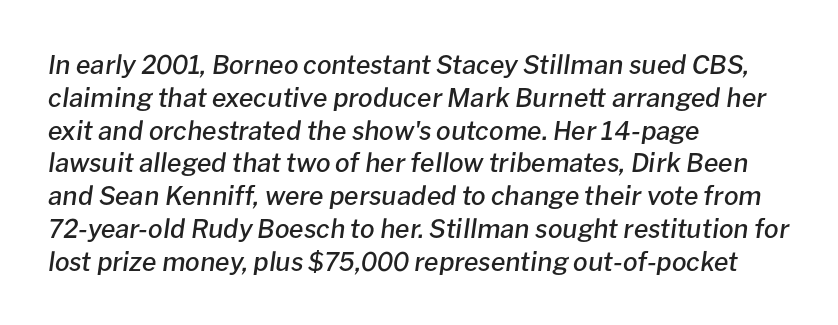
{"italic": "yes", "lean": "right", "slant_degrees": 8, "bold": "semi", "underline": "no", "align": "left", "line_spacing": "normal", "line_spacing_ratio": 1.26, "letter_spacing": "normal", "letter_spacing_em": 0.0, "glyph_px": 26}
